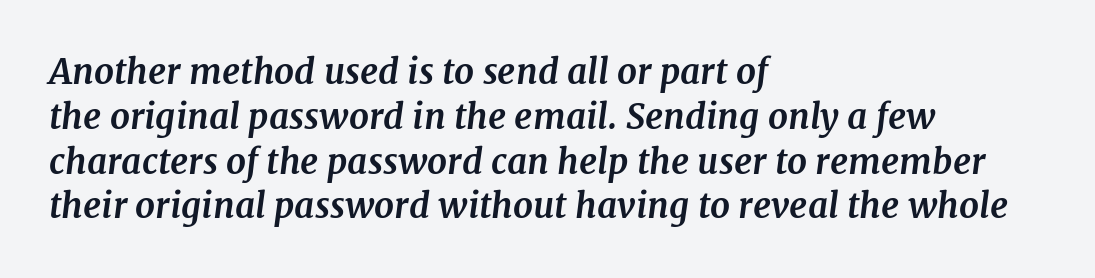
Observe the lean: these are italic letterforms. If you drew a ruler down the left edge, every line would touch it. These lines are composed in type with serifs. Descenders hang freely into open space. A normal amount of white space separates one row of letters from the next. Observe the ordinary spacing: letters are neighbours, not strangers.
